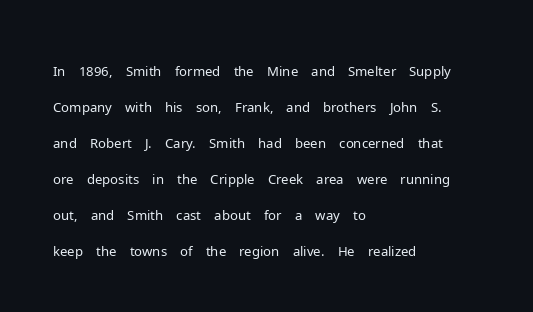
A clean baseline with only descenders dipping below it. The letters stand upright; this is a roman face. The letterforms sit shoulder to shoulder at normal distance. The compositor pushed each line to the left boundary.
